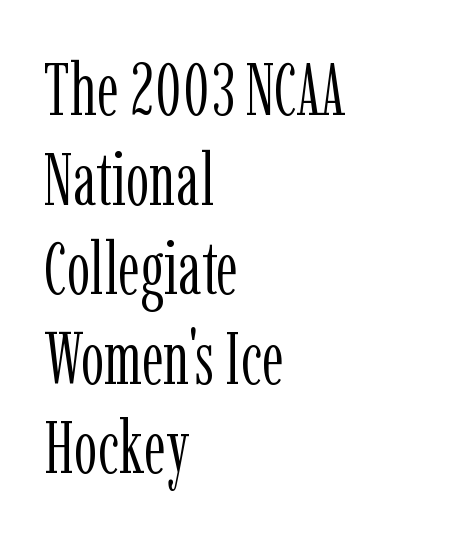
The image shows 74 px light, condensed serif type, upright; set left-aligned, line spacing 1.21x, normal letter spacing, not underlined; low stroke contrast and a medium x-height.
